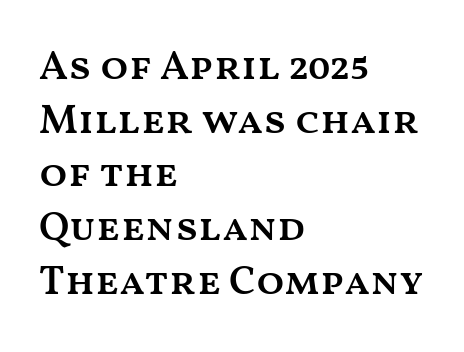
Q: Is the text bold? A: Semi-bold.
Q: Is the text italic (slanted)? A: No, it is upright.
Q: Is the text underlined? A: No.
Q: How is the paragraph aligned? A: Left-aligned.
Q: Is the spacing between letters normal or unusually wide? A: Normal.
Q: Is the spacing between lines tight, normal or loose? A: Normal.
Q: Width (condensed, normal, or wide)? A: Wide.
Q: Stroke contrast? A: Medium.
Q: x-height? A: Medium.
Q: Monospaced? A: No.
